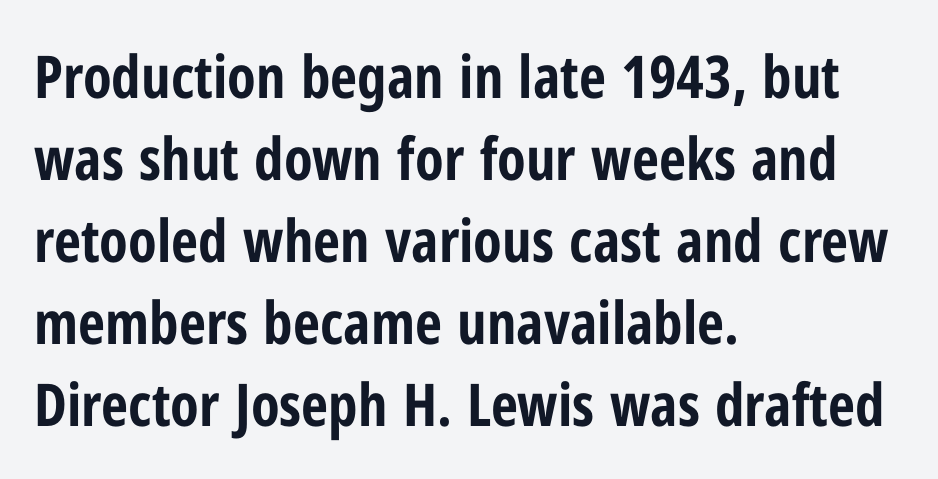
{"serif": "no", "italic": "no", "bold": "yes", "weight": "bold", "width": "condensed", "stroke_contrast": "low", "x_height": "medium", "monospaced": "no", "underline": "no", "align": "left", "line_spacing": "normal", "line_spacing_ratio": 1.39, "letter_spacing": "normal", "letter_spacing_em": 0.0, "glyph_px": 59}
